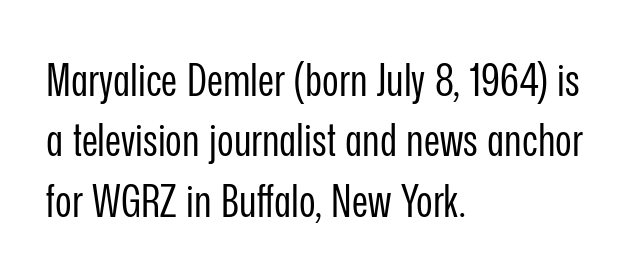
Q: Is the text bold? A: No.
Q: Is the text italic (slanted)? A: No, it is upright.
Q: Is the typeface a serif or a sans-serif typeface? A: Sans-serif.
Q: Is the text underlined? A: No.
Q: How is the paragraph aligned? A: Left-aligned.
Q: Is the spacing between letters normal or unusually wide? A: Normal.
Q: Is the spacing between lines tight, normal or loose? A: Normal.
Q: Width (condensed, normal, or wide)? A: Condensed.
Q: Stroke contrast? A: Low.
Q: x-height? A: Medium.
Q: Monospaced? A: No.
